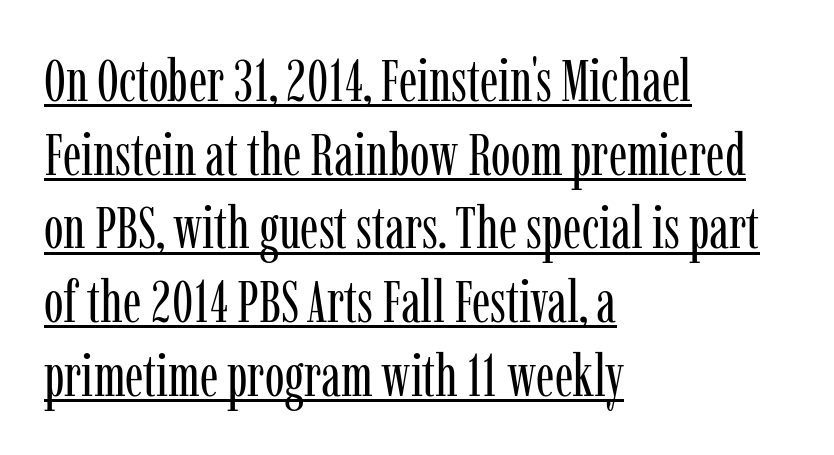
The image shows 59 px regular-weight, condensed serif type, upright; set left-aligned, normal line spacing (1.25x), normal letter spacing, underlined; low stroke contrast and a medium x-height.
